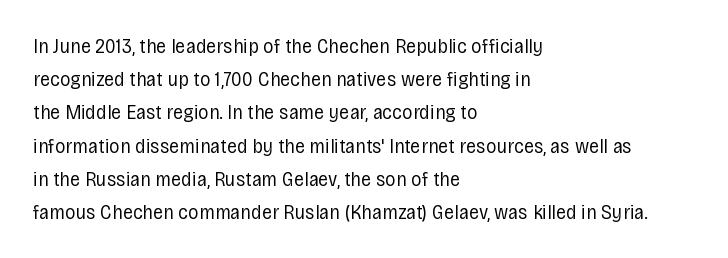
{"italic": "no", "bold": "no", "underline": "no", "align": "left", "line_spacing": "normal", "line_spacing_ratio": 1.58, "letter_spacing": "normal", "letter_spacing_em": 0.0, "glyph_px": 21}
